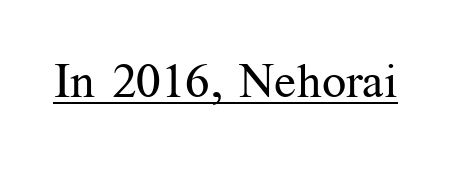
Looks like someone drew a line under every word here. These lines were composed using upright roman letters. The face used here is proportionally spaced, like ordinary book or web type. The tracking reads as untouched default to a designer's eye. The face used here is seriffed, in the tradition of book romans. The font is comparable to plain body text, perhaps lighter.
